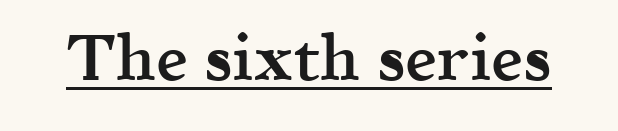
In terms of weight, the rendering is demibold, just under bold. When letters stand straight like this, we call the style roman or upright. Typographically, this falls in the serif category. Students, observe the line beneath the letters — that is underlining. Default kerning and tracking; the words read as compact shapes.
